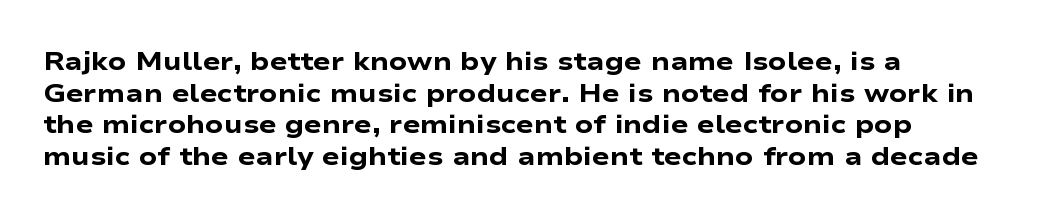
The image shows 26 px bold type, upright; set left-aligned, line spacing 1.22x, normal letter spacing, not underlined.
